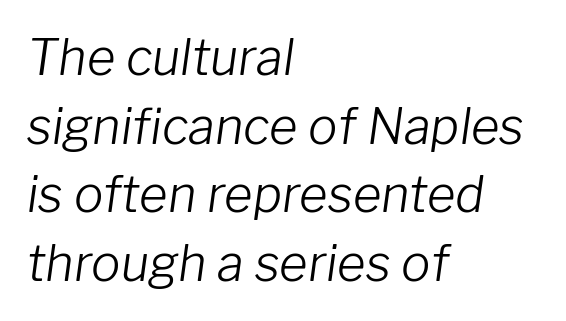
Q: Is the text bold? A: No.
Q: Is the text italic (slanted)? A: Yes, it leans right by about 8 degrees.
Q: Is the text underlined? A: No.
Q: How is the paragraph aligned? A: Left-aligned.
Q: Is the spacing between letters normal or unusually wide? A: Normal.
Q: Is the spacing between lines tight, normal or loose? A: Normal.
Q: Width (condensed, normal, or wide)? A: Normal.
Q: Stroke contrast? A: Low.
Q: x-height? A: Medium.
Q: Monospaced? A: No.
